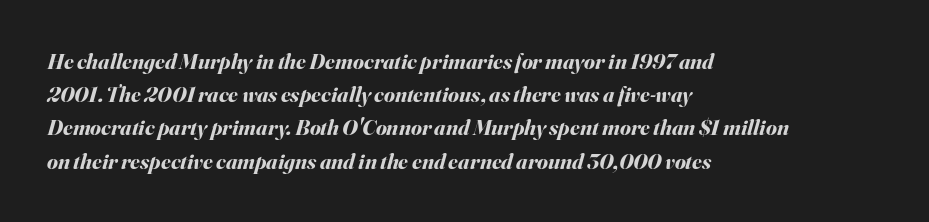
Q: Is the text bold? A: Yes.
Q: Is the text italic (slanted)? A: Yes, it leans right by about 16 degrees.
Q: Is the text underlined? A: No.
Q: How is the paragraph aligned? A: Left-aligned.
Q: Is the spacing between letters normal or unusually wide? A: Normal.
Q: Is the spacing between lines tight, normal or loose? A: Normal.
